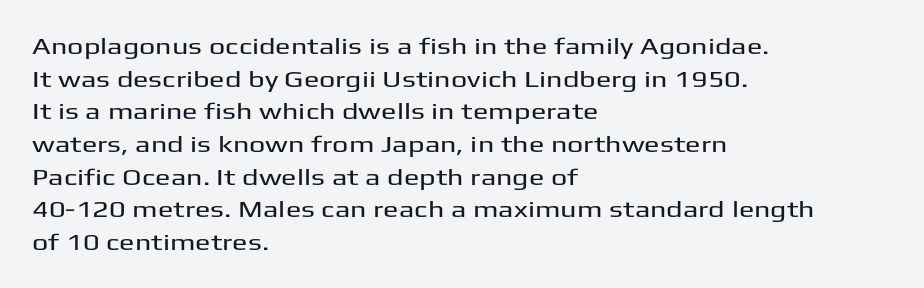
Q: Is the text italic (slanted)? A: No, it is upright.
Q: Is the text underlined? A: No.
Q: How is the paragraph aligned? A: Left-aligned.
Q: Is the spacing between letters normal or unusually wide? A: Normal.
Q: Is the spacing between lines tight, normal or loose? A: Normal.
